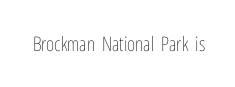
Posture: upright roman. Short note: letters normally spaced. The weight would be labelled regular, book, light, or lighter still. Lines of text with bare space underneath.
